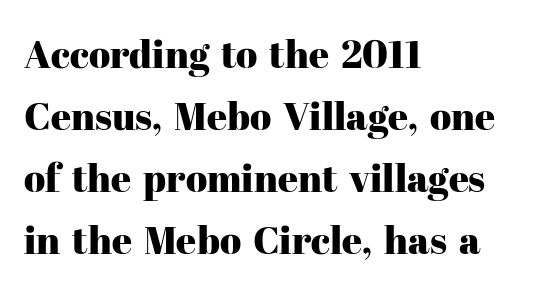
Typographically, this falls in the serif category. Every stem runs plumb, perpendicular to the baseline. These lines stack with their left ends in a neat column. Note the varied advance widths — an 'i' is clearly narrower than an 'm'. Default kerning and tracking; the words read as compact shapes. Successive baselines arrive at the customary interval.
